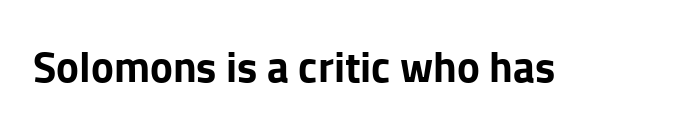
Q: Is the text bold? A: Yes.
Q: Is the text italic (slanted)? A: No, it is upright.
Q: Is the typeface a serif or a sans-serif typeface? A: Sans-serif.
Q: Is the text underlined? A: No.
Q: Is the spacing between letters normal or unusually wide? A: Normal.
Q: Width (condensed, normal, or wide)? A: Normal.
Q: Stroke contrast? A: Low.
Q: x-height? A: Medium.
Q: Monospaced? A: No.
